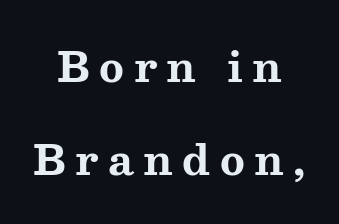
Q: Is the text bold? A: Yes.
Q: Is the text italic (slanted)? A: No, it is upright.
Q: Is the typeface a serif or a sans-serif typeface? A: Serif.
Q: Is the text underlined? A: No.
Q: How is the paragraph aligned? A: Centered.
Q: Is the spacing between letters normal or unusually wide? A: Unusually wide.
Q: Is the spacing between lines tight, normal or loose? A: Loose.
Q: Width (condensed, normal, or wide)? A: Wide.
Q: Stroke contrast? A: Medium.
Q: x-height? A: Medium.
Q: Monospaced? A: No.
